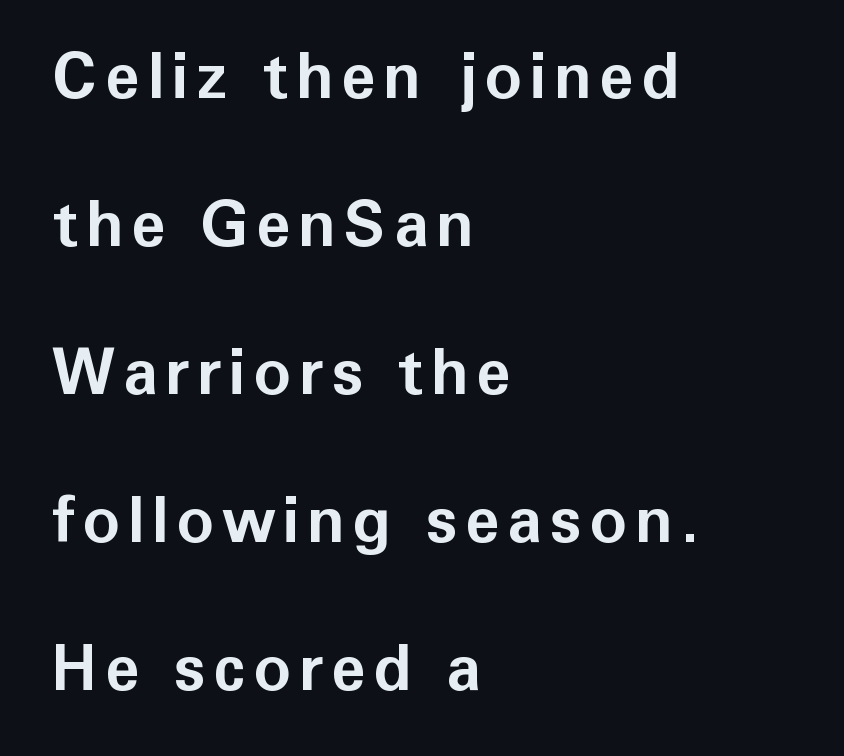
The image shows 63 px bold sans-serif type, upright; set left-aligned, loose line spacing (2.35x), not underlined; low stroke contrast and a medium x-height.
